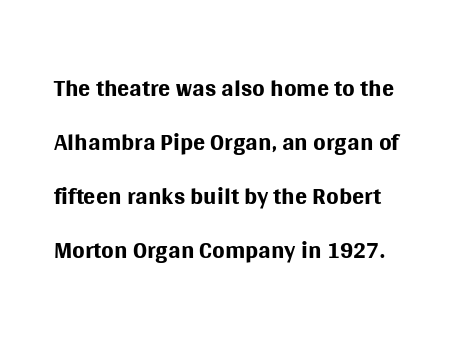
{"serif": "no", "italic": "no", "bold": "no", "weight": "regular", "width": "normal", "stroke_contrast": "medium", "x_height": "large", "monospaced": "no", "underline": "no", "line_spacing": "normal", "line_spacing_ratio": 1.5, "letter_spacing": "normal", "letter_spacing_em": 0.0, "glyph_px": 36}
